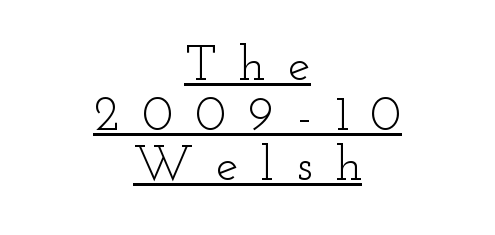
Q: Is the text bold? A: No.
Q: Is the text italic (slanted)? A: No, it is upright.
Q: Is the typeface a serif or a sans-serif typeface? A: Serif.
Q: Is the text underlined? A: Yes.
Q: How is the paragraph aligned? A: Centered.
Q: Is the spacing between letters normal or unusually wide? A: Unusually wide.
Q: Is the spacing between lines tight, normal or loose? A: Tight.
Q: Width (condensed, normal, or wide)? A: Wide.
Q: Stroke contrast? A: Low.
Q: x-height? A: Small.
Q: Monospaced? A: No.
